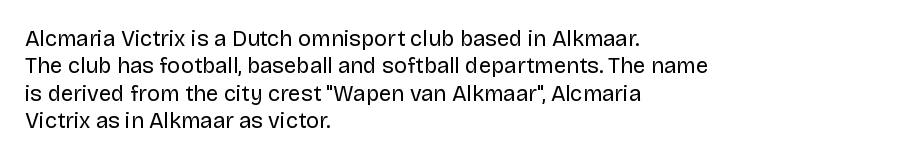
Counters stay open thanks to moderate or lighter strokes. All the whitespace from short lines collects on the right. Normally led — the rows are evenly, conventionally spaced. The glyphs are unaccompanied by any horizontal stroke below them.
